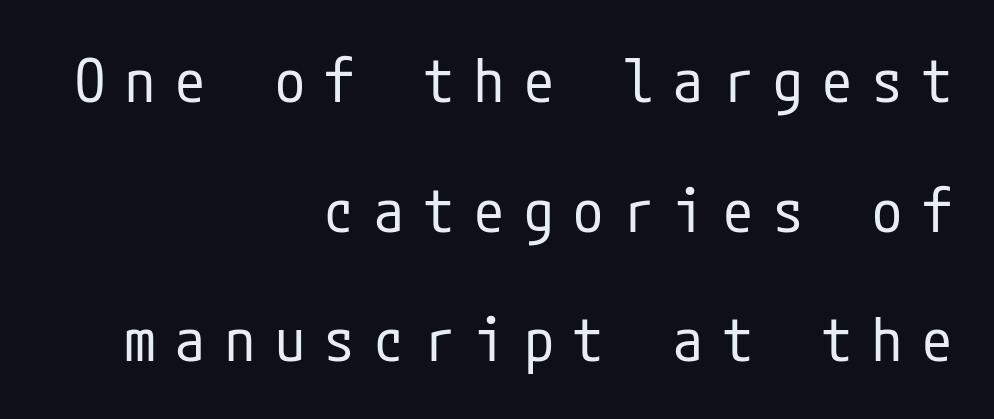
Is the stroke heavy? The answer is a plain regular-or-lighter. The typography opts for an upright posture over an oblique one. You could only call the tracking loose — the letters float apart. Each new line begins a long way beneath the previous one. A sans-serif font was chosen for this passage. The rag falls on the left side of this text block.
